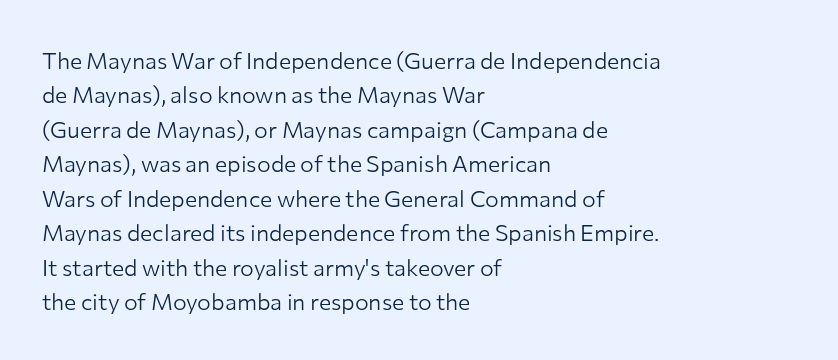
The image shows 23 px text type, upright; set left-aligned, normal line spacing (1.5x), normal letter spacing, not underlined.
